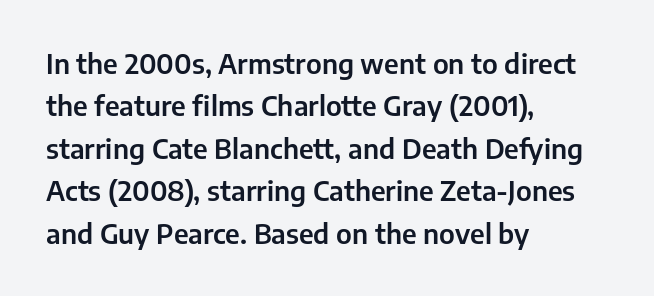
The image shows 27 px text type, upright; set left-aligned, normal line spacing (1.57x), normal letter spacing, not underlined.
